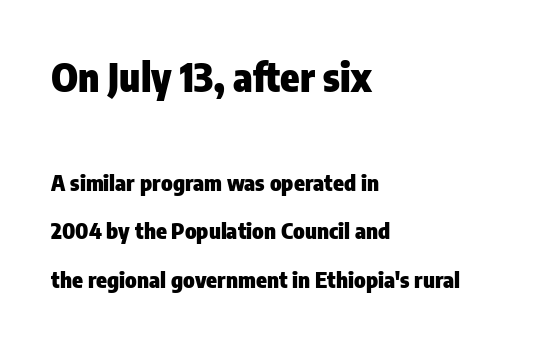
Q: Is the text bold? A: Yes.
Q: Is the text italic (slanted)? A: No, it is upright.
Q: Is the typeface a serif or a sans-serif typeface? A: Sans-serif.
Q: Is the text underlined? A: No.
Q: How is the paragraph aligned? A: Left-aligned.
Q: Is the spacing between letters normal or unusually wide? A: Normal.
Q: Is the spacing between lines tight, normal or loose? A: Loose.
Q: Which block of text is set in a larger size, the first (top) or the second (bottom)? A: The first (top) one.
Q: Width (condensed, normal, or wide)? A: Condensed.
Q: Stroke contrast? A: Low.
Q: x-height? A: Medium.
Q: Monospaced? A: No.
